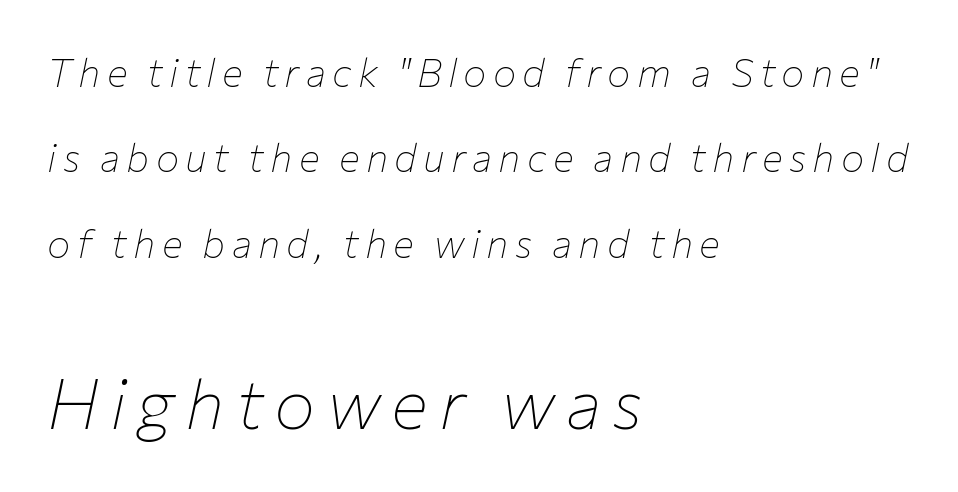
{"italic": "yes", "lean": "right", "slant_degrees": 12, "bold": "no", "weight": "thin", "width": "normal", "stroke_contrast": "low", "x_height": "medium", "monospaced": "no", "underline": "no", "align": "left", "line_spacing": "loose", "line_spacing_ratio": 2.19, "larger_block": "second", "size_ratio": 1.77, "glyph_px": 69}
